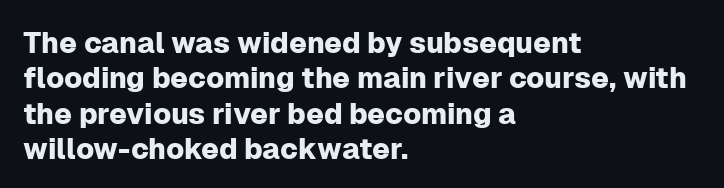
{"serif": "no", "italic": "no", "width": "normal", "stroke_contrast": "low", "x_height": "medium", "monospaced": "no", "underline": "no", "align": "left", "line_spacing_ratio": 1.22, "letter_spacing": "normal", "letter_spacing_em": 0.0, "glyph_px": 29}
